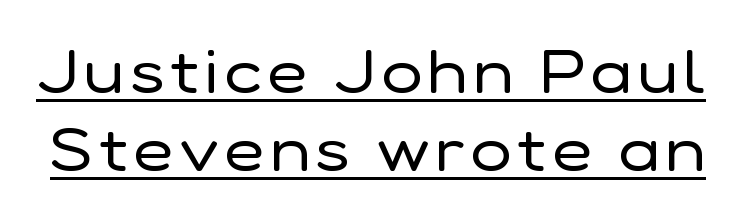
Q: Is the text bold? A: No.
Q: Is the text italic (slanted)? A: No, it is upright.
Q: Is the typeface a serif or a sans-serif typeface? A: Sans-serif.
Q: Is the text underlined? A: Yes.
Q: Is the spacing between lines tight, normal or loose? A: Normal.
Q: Width (condensed, normal, or wide)? A: Normal.
Q: Stroke contrast? A: Low.
Q: x-height? A: Medium.
Q: Monospaced? A: No.
